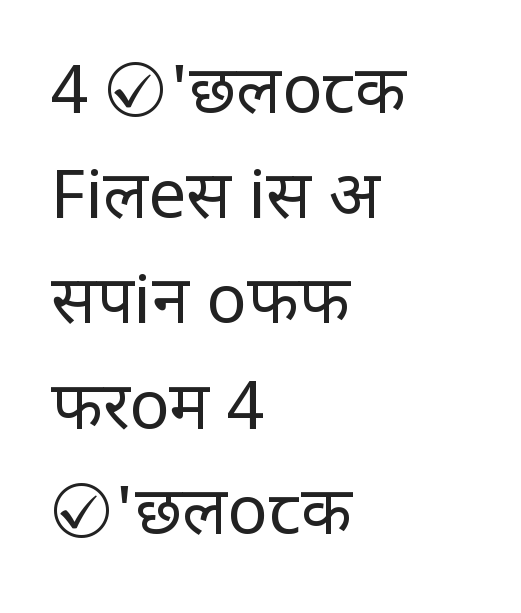
{"serif": "no", "italic": "no", "bold": "no", "weight": "regular", "width": "normal", "stroke_contrast": "low", "x_height": "large", "monospaced": "no", "underline": "no", "align": "left", "line_spacing": "normal", "line_spacing_ratio": 1.57, "letter_spacing": "normal", "letter_spacing_em": 0.0, "glyph_px": 67}
